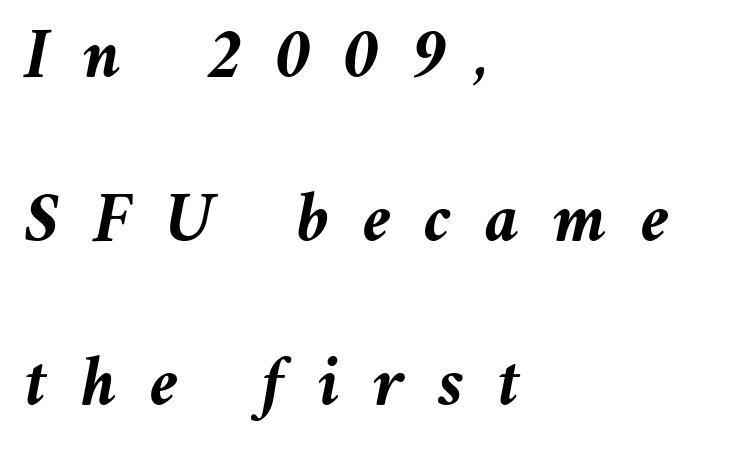
{"italic": "yes", "lean": "right", "slant_degrees": 11, "bold": "yes", "weight": "semibold", "width": "normal", "stroke_contrast": "medium", "x_height": "medium", "monospaced": "no", "underline": "no", "align": "left", "line_spacing": "loose", "line_spacing_ratio": 2.25, "letter_spacing": "wide", "letter_spacing_em": 0.46, "glyph_px": 73}
